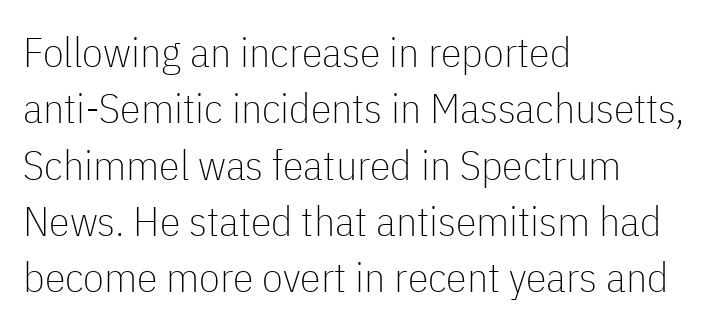
The image shows 42 px thin, condensed sans-serif type, upright; set left-aligned, normal line spacing (1.34x), normal letter spacing, not underlined; low stroke contrast and a medium x-height.
